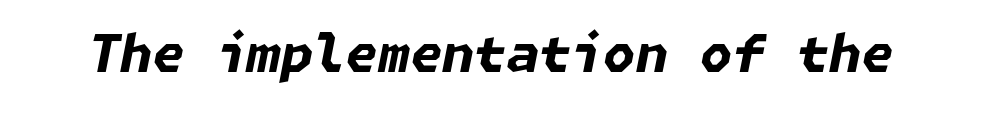
{"italic": "yes", "lean": "right", "slant_degrees": 11, "bold": "yes", "weight": "bold", "width": "normal", "stroke_contrast": "low", "x_height": "medium", "underline": "no", "letter_spacing": "normal", "letter_spacing_em": 0.0, "glyph_px": 52}
